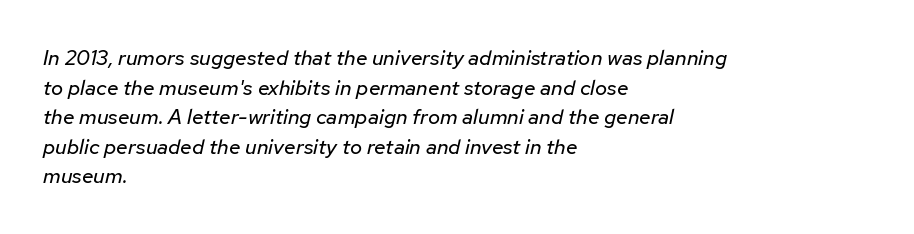
The image shows 21 px text type, italic (leaning right); set left-aligned, normal line spacing (1.41x), normal letter spacing, not underlined.
